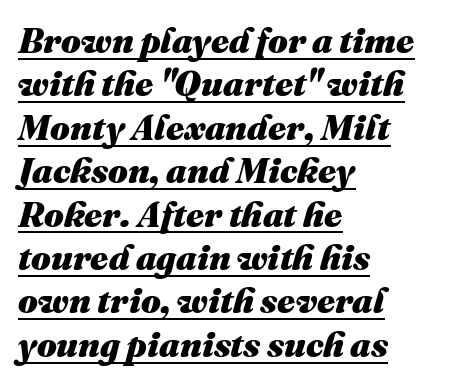
Compared with a centered layout, this one pins lines to the left instead. Compared with undecorated copy, this sample adds a rule below the words. Characters follow at the spacing the type designer built in. The face used here has the dense, thick strokes of a bold.
